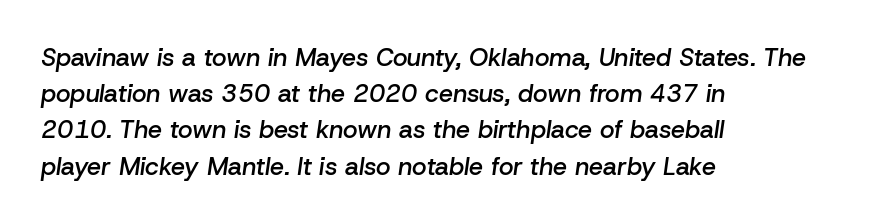
How would I describe the line gaps? Plain and ordinary. The strokes are fattened partway — semibold, not bold. The whole block is typeset with a tilt. The rag falls on the right side of this text block. Tracking value appears to be zero — textbook default spacing. Plain, unruled lines of type.
